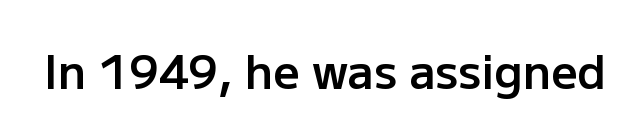
Are there feet on the stems? There aren't — it's a sans. The passage shown is not underscored anywhere. This sample uses an upright cut, with every glyph sitting square on the baseline. Proportional: the letters do not fall into vertical columns. A typesetter would call this zero additional tracking.
